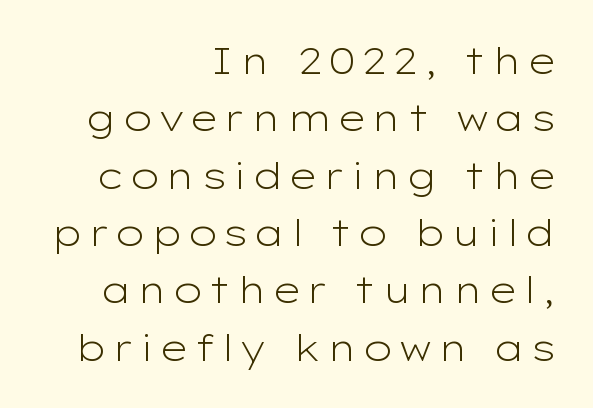
The image shows 37 px light, wide sans-serif type, upright; set right-aligned, normal line spacing (1.55x), not underlined; low stroke contrast and a medium x-height.
